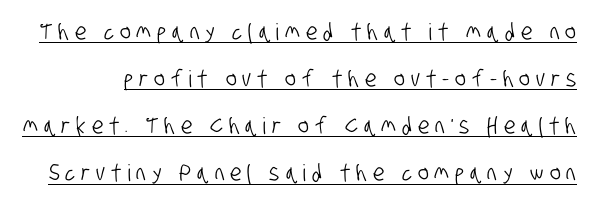
Q: Is the text underlined? A: Yes.
Q: Is the spacing between letters normal or unusually wide? A: Unusually wide.
Q: Is the spacing between lines tight, normal or loose? A: Loose.
